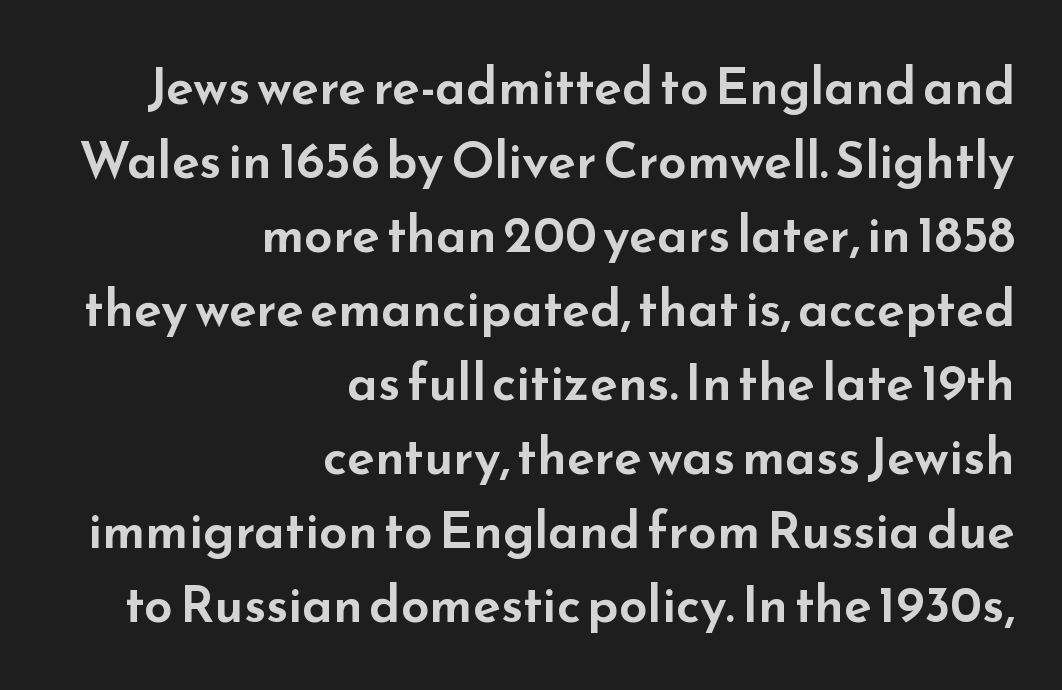
Reading down the column, the eye jumps a familiar distance to each next line. Tracking value appears to be zero — textbook default spacing. The passage shown is typed in a proportional face where columns would drift. The passage shown is typeset with a sans-serif family. This sample uses an upright cut, with every glyph sitting square on the baseline. Alignment: flush right.
